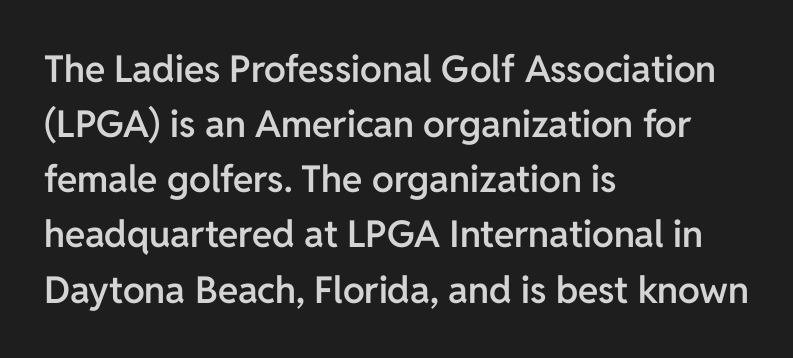
The image shows 37 px semibold sans-serif type, upright; set left-aligned, normal line spacing (1.49x), normal letter spacing, not underlined; low stroke contrast and a medium x-height.
